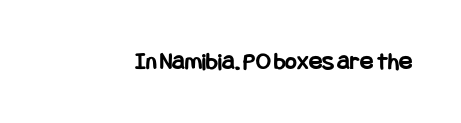
The image shows 25 px bold type, upright; set normal letter spacing, not underlined.
